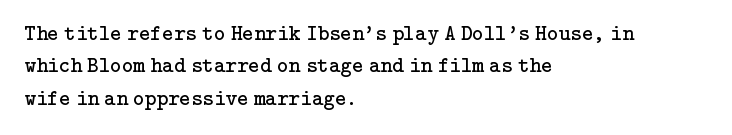
The image shows 22 px text type, upright; set left-aligned, normal line spacing (1.47x), normal letter spacing, not underlined.
